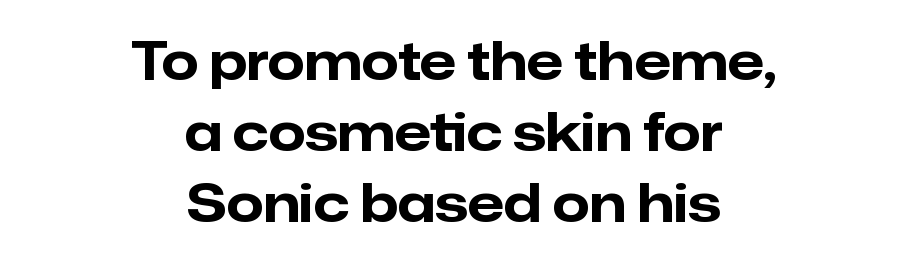
The type family on display is of the sans-serif kind. Horizontal bands of white between lines are of average thickness. A full-strength bold gives these letters their thick strokes. Do the characters align in a grid? No, the font is proportional.
